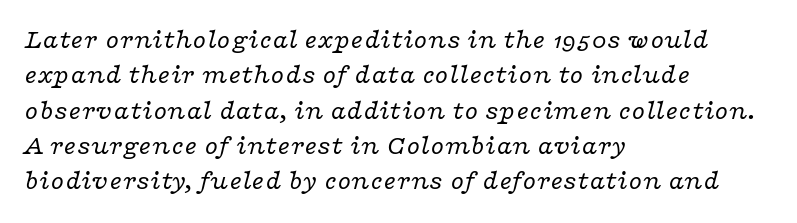
Quick note: interline space is typical. Is this a heavy cut? Hardly; it is regular or lighter. Every character sits at an angle, as italics do. Underlining? Definitely not there. There is no visible air inserted between adjacent glyphs.
